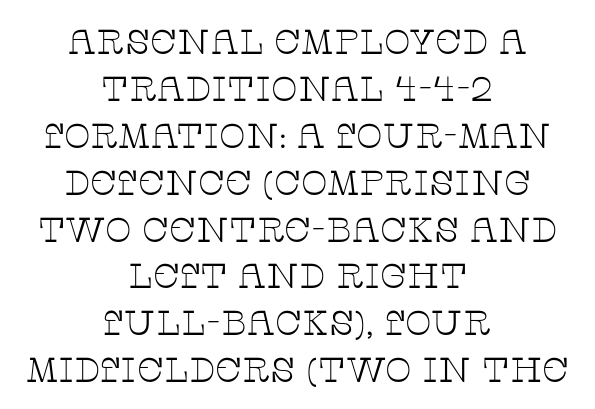
Think of a printed novel: that variable character pitch is what you see here. The cut favours lightness, reaching ordinary text weight at its darkest. Unlike italic type, these characters show no tilt at all. These lines stack symmetrically, like a column narrowing and widening about its center. Quick note: interline space is typical. Rule under the text: the space is simply empty.
